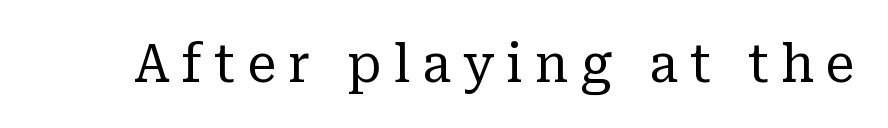
The image shows 52 px regular-weight serif type, upright; set unusually wide letter spacing (+0.23 em), not underlined; low stroke contrast and a medium x-height.
